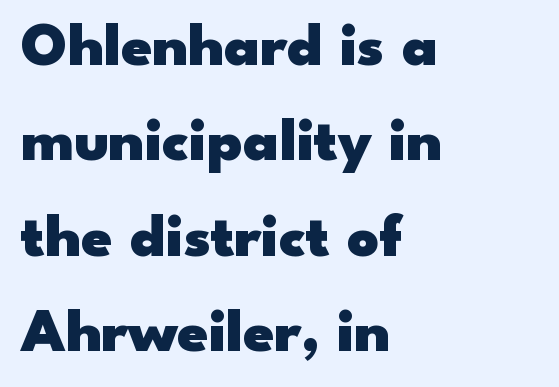
Q: Is the text bold? A: Yes.
Q: Is the text italic (slanted)? A: No, it is upright.
Q: Is the typeface a serif or a sans-serif typeface? A: Sans-serif.
Q: Is the text underlined? A: No.
Q: How is the paragraph aligned? A: Left-aligned.
Q: Is the spacing between letters normal or unusually wide? A: Normal.
Q: Is the spacing between lines tight, normal or loose? A: Normal.
Q: Width (condensed, normal, or wide)? A: Wide.
Q: Stroke contrast? A: Low.
Q: x-height? A: Small.
Q: Monospaced? A: No.
